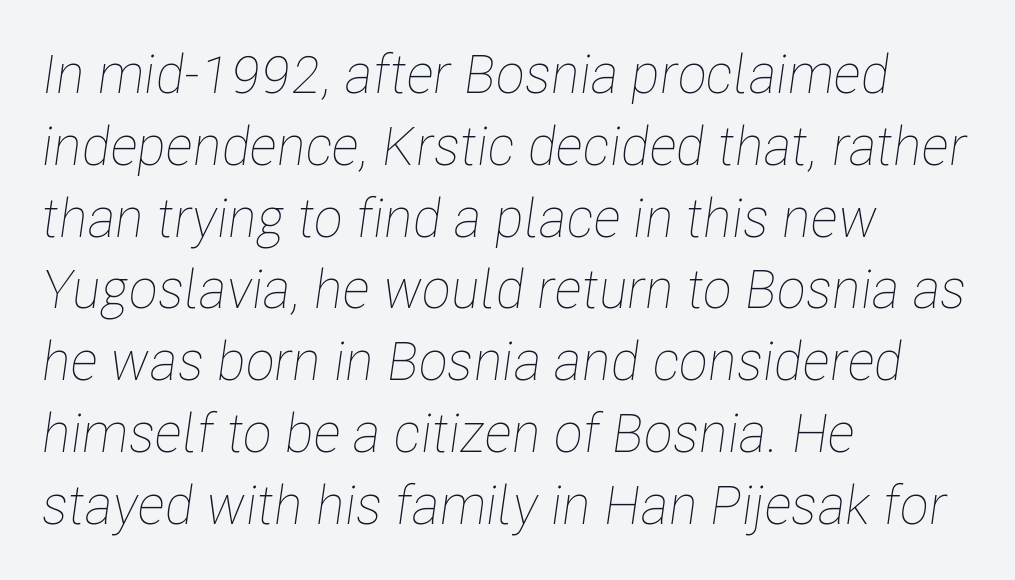
Q: Is the text bold? A: No.
Q: Is the text italic (slanted)? A: Yes, it leans right by about 8 degrees.
Q: Is the text underlined? A: No.
Q: How is the paragraph aligned? A: Left-aligned.
Q: Is the spacing between letters normal or unusually wide? A: Normal.
Q: Is the spacing between lines tight, normal or loose? A: Normal.
Q: Width (condensed, normal, or wide)? A: Condensed.
Q: Stroke contrast? A: Low.
Q: x-height? A: Medium.
Q: Monospaced? A: No.
